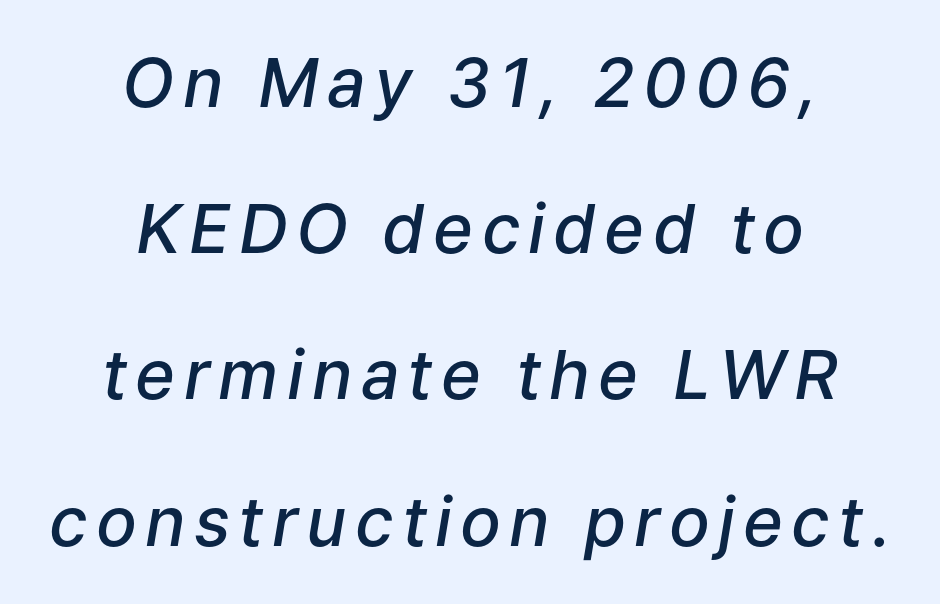
The image shows 68 px semibold type, italic (leaning right); set centered, loose line spacing (2.15x), not underlined; low stroke contrast and a medium x-height.
